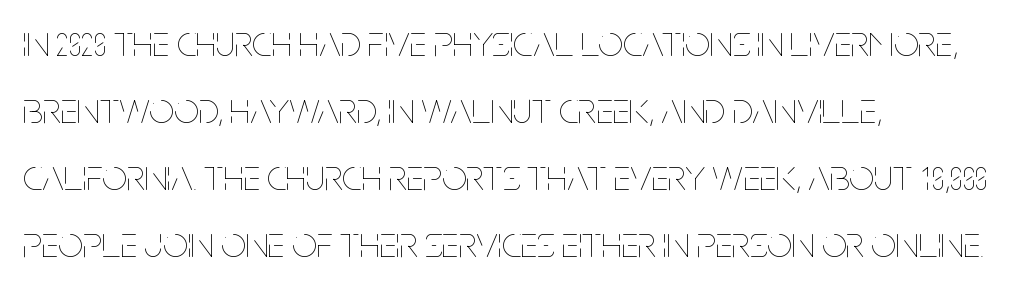
The image shows 44 px thin, condensed type, upright; set left-aligned, normal line spacing (1.52x), normal letter spacing, not underlined; low stroke contrast and a large x-height.
